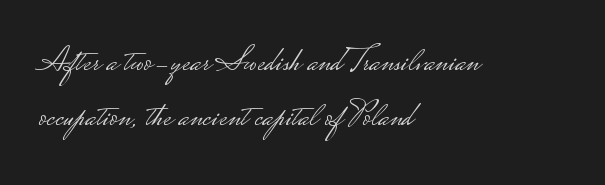
Horizontally, the lines are justified to the leading edge only. Serif or sans? Sans — the stroke terminals are bare. Weight: regular or lighter. The passage shown has conventional tracking throughout.
